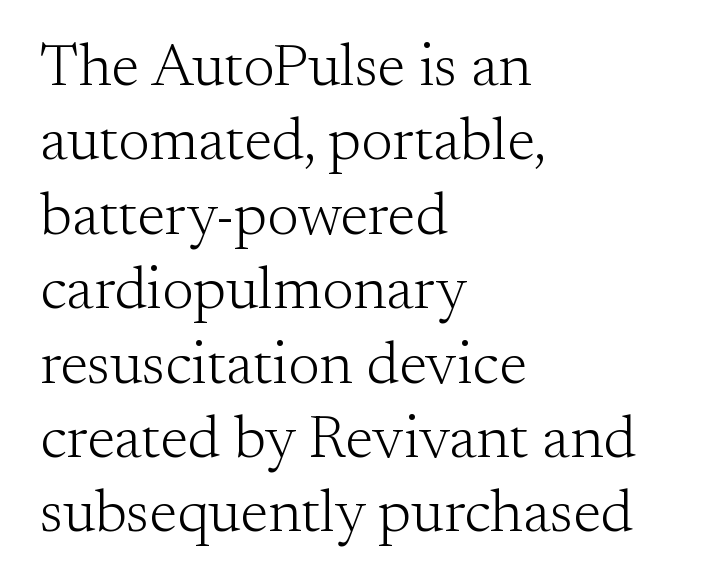
The image shows 60 px light serif type, upright; set left-aligned, line spacing 1.24x, normal letter spacing, not underlined; medium stroke contrast and a small x-height.
